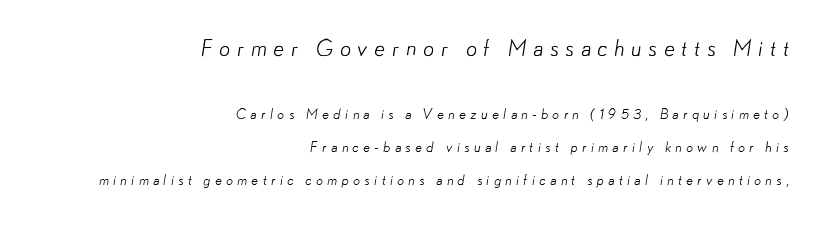
The image shows 22 px text type; set right-aligned, loose line spacing (2.36x), unusually wide letter spacing (+0.29 em), not underlined; the first (top) block is 1.57x larger.
